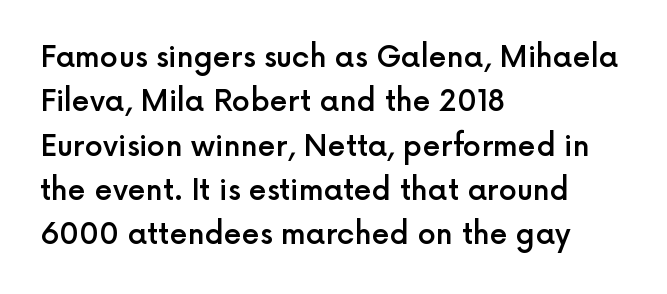
The image shows 29 px semibold sans-serif type, upright; set left-aligned, normal line spacing (1.53x), normal letter spacing, not underlined; a medium x-height.
